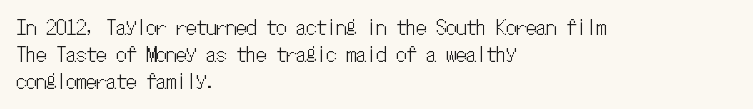
The vertical gap from one line to the next is medium. The letters sit at their default tracking, neither squeezed nor spread. A student would call this left alignment; a typographer would say flush left, rag right. Does the lettering tilt? It doesn't — this is upright.
